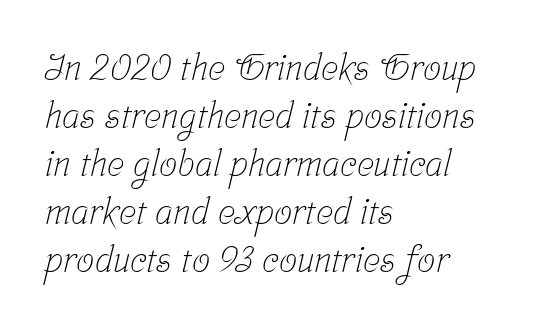
The letters look calm and open, with moderate or lighter stems. You can tell from the footed stems that serif type was used. You could call the tracking neutral — neither tight nor loose. This rendering uses left alignment, leaving the right contour irregular.
